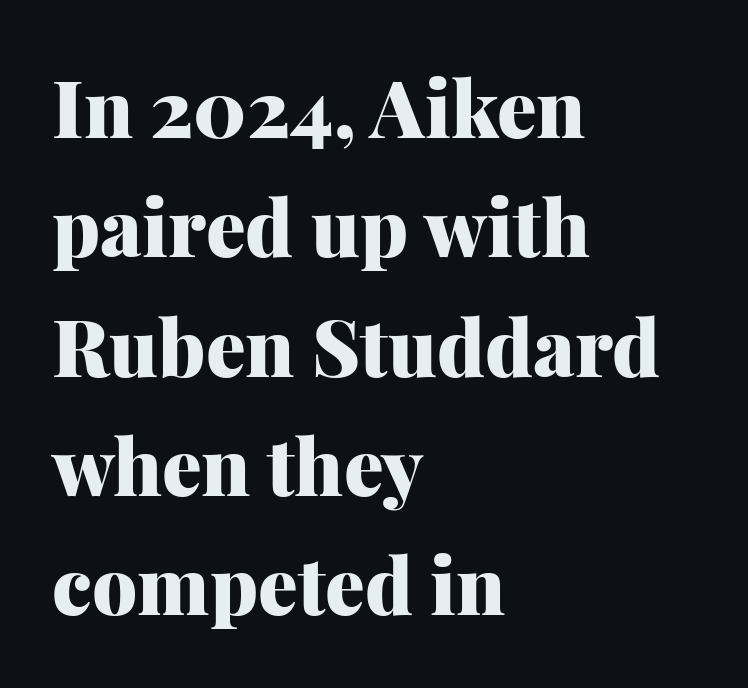
Q: Is the text bold? A: Yes.
Q: Is the text italic (slanted)? A: No, it is upright.
Q: Is the typeface a serif or a sans-serif typeface? A: Serif.
Q: Is the text underlined? A: No.
Q: How is the paragraph aligned? A: Left-aligned.
Q: Is the spacing between letters normal or unusually wide? A: Normal.
Q: Is the spacing between lines tight, normal or loose? A: Normal.
Q: Width (condensed, normal, or wide)? A: Normal.
Q: Stroke contrast? A: Medium.
Q: x-height? A: Medium.
Q: Monospaced? A: No.
